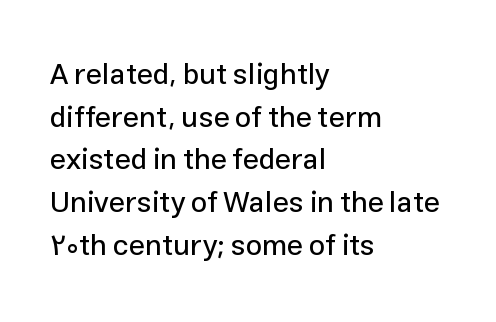
Honestly, there is no underline to notice here at all. Are there feet on the stems? There aren't — it's a sans. The lettering holds an erect, upright posture throughout. One-word summary of the alignment: left. Nothing unusual about the tracking: characters are spaced as the font intends. The space between consecutive lines is moderate.
